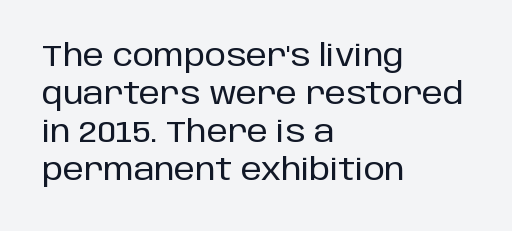
Line starts are locked; line ends wander. The letters advance in unequal steps, a hallmark of proportional type. A clean baseline with only descenders dipping below it. Letterform terminals end flat and unadorned throughout the passage. You can tell it's not italic because the verticals are truly vertical. Notice how descenders clear the ascenders below comfortably — that's standard leading.
